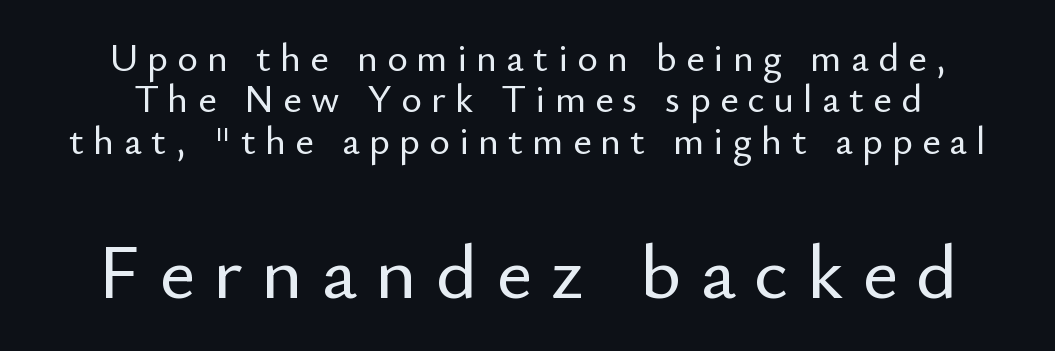
The image shows 78 px sans-serif type, upright; set centered, tight line spacing (1.06x), unusually wide letter spacing (+0.24 em), not underlined; the second (bottom) block is 2.0x larger; low stroke contrast and a small x-height.
